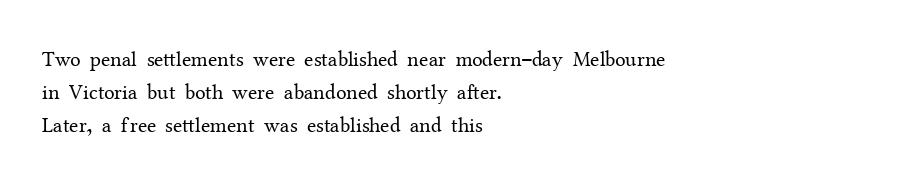
The image shows 21 px text type, upright; set left-aligned, normal line spacing (1.58x), normal letter spacing, not underlined.
